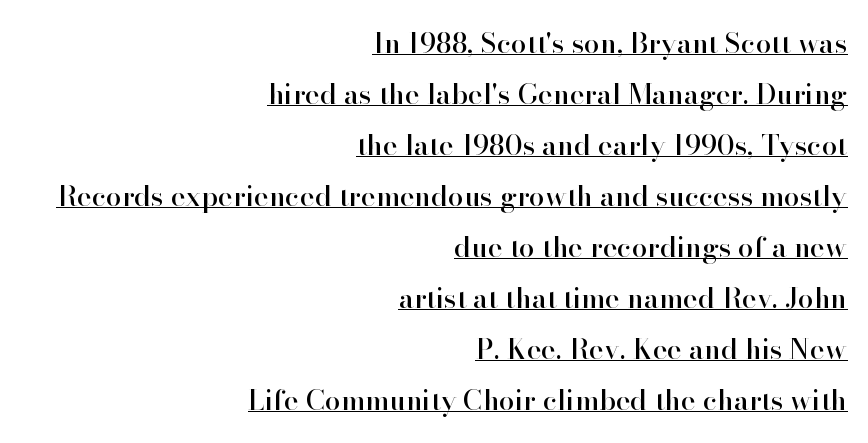
{"serif": "yes", "italic": "no", "width": "normal", "stroke_contrast": "high", "x_height": "small", "monospaced": "no", "underline": "yes", "align": "right", "line_spacing_ratio": 1.82, "letter_spacing": "normal", "letter_spacing_em": 0.0, "glyph_px": 28}
